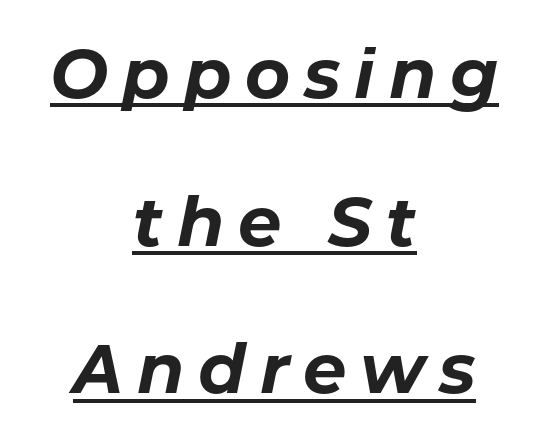
Q: Is the text bold? A: Yes.
Q: Is the text italic (slanted)? A: Yes, it leans right by about 11 degrees.
Q: Is the text underlined? A: Yes.
Q: How is the paragraph aligned? A: Centered.
Q: Is the spacing between letters normal or unusually wide? A: Unusually wide.
Q: Is the spacing between lines tight, normal or loose? A: Loose.
Q: Width (condensed, normal, or wide)? A: Normal.
Q: Stroke contrast? A: Low.
Q: x-height? A: Medium.
Q: Monospaced? A: No.
